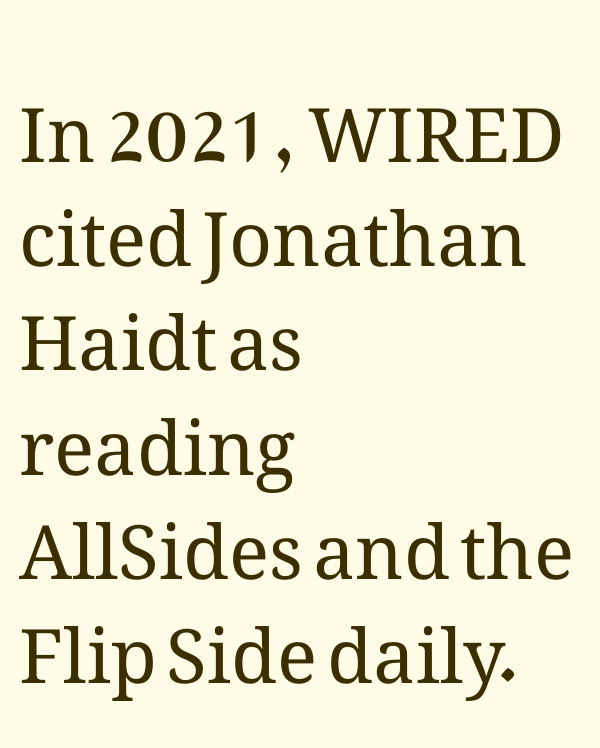
The image shows 75 px regular-weight type, upright; set left-aligned, normal line spacing (1.39x), normal letter spacing, not underlined; medium stroke contrast and a medium x-height.
